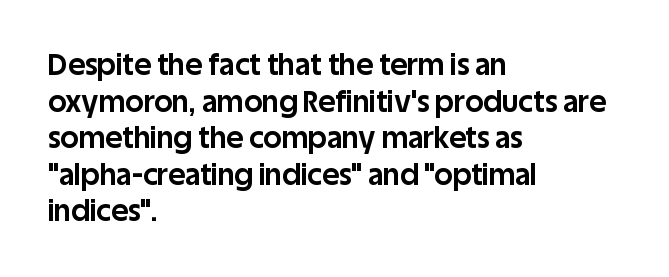
Each line starts at the same left margin while the right side varies. Interline gaps are of average width in this sample. The letters advance in unequal steps, a hallmark of proportional type. The letters are bold, with thick, heavy strokes. Unlike italic type, these characters show no tilt at all.
